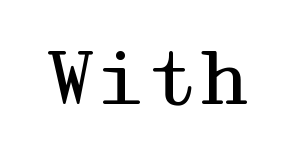
Q: Is the text bold? A: No.
Q: Is the text italic (slanted)? A: No, it is upright.
Q: Is the typeface a serif or a sans-serif typeface? A: Serif.
Q: Is the text underlined? A: No.
Q: Is the spacing between letters normal or unusually wide? A: Normal.
Q: Width (condensed, normal, or wide)? A: Wide.
Q: Stroke contrast? A: Medium.
Q: x-height? A: Medium.
